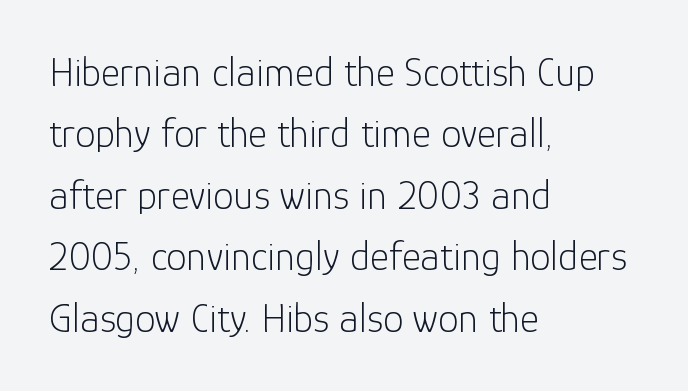
These lines are set flush left with a ragged right edge. Think of a printed novel: that variable character pitch is what you see here. Type without underlining. Interline gaps are of average width in this sample.
